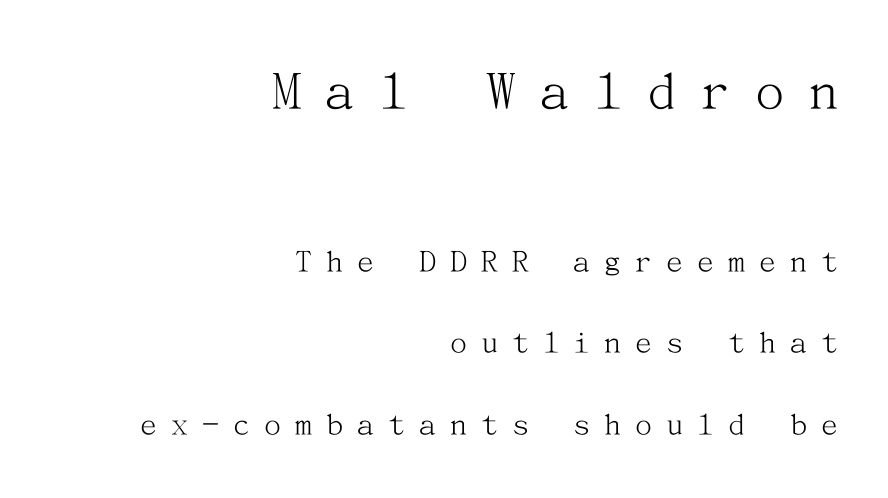
{"serif": "yes", "italic": "no", "bold": "no", "weight": "light", "width": "normal", "stroke_contrast": "medium", "x_height": "medium", "underline": "no", "align": "right", "line_spacing": "loose", "line_spacing_ratio": 2.39, "letter_spacing": "wide", "letter_spacing_em": 0.41, "larger_block": "first", "size_ratio": 1.74, "glyph_px": 59}
